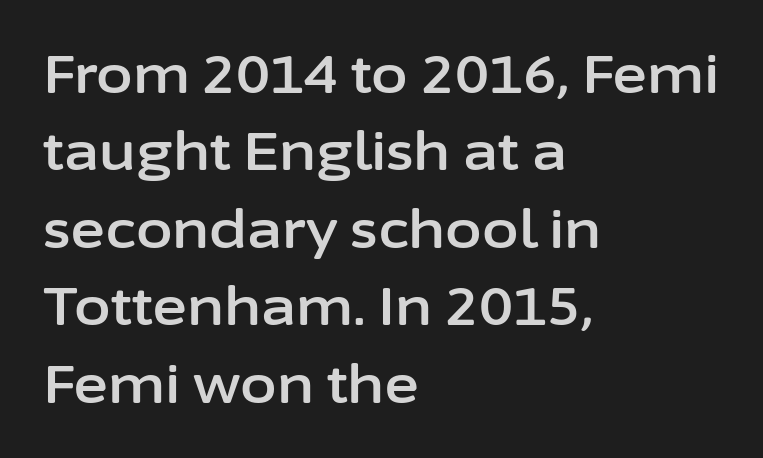
The image shows 53 px sans-serif type, upright; set left-aligned, normal line spacing (1.46x), normal letter spacing, not underlined; low stroke contrast and a medium x-height.
